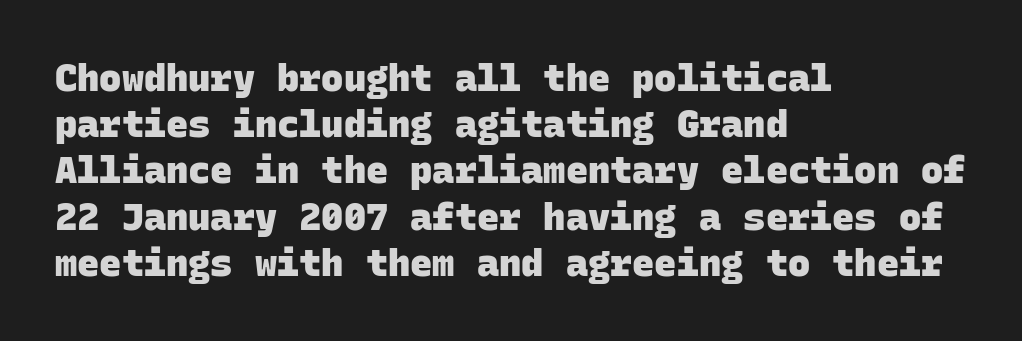
{"serif": "no", "bold": "yes", "weight": "heavy", "width": "normal", "stroke_contrast": "low", "x_height": "large", "monospaced": "yes", "underline": "no", "align": "left", "line_spacing": "normal", "line_spacing_ratio": 1.25, "letter_spacing": "normal", "letter_spacing_em": 0.0, "glyph_px": 37}
